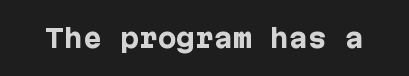
{"italic": "no", "bold": "yes", "underline": "no", "letter_spacing": "normal", "letter_spacing_em": 0.0, "glyph_px": 25}
